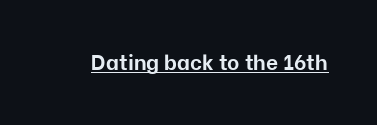
{"italic": "no", "bold": "yes", "underline": "yes", "letter_spacing": "normal", "letter_spacing_em": 0.0, "glyph_px": 21}
